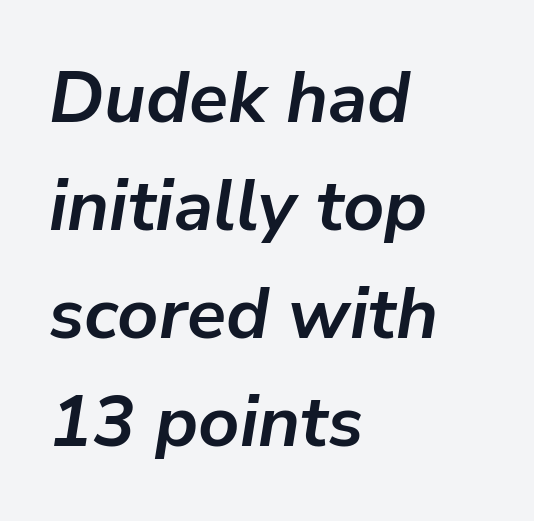
The image shows 72 px semibold type, italic (leaning right); set left-aligned, normal line spacing (1.5x), normal letter spacing, not underlined; low stroke contrast and a medium x-height.
